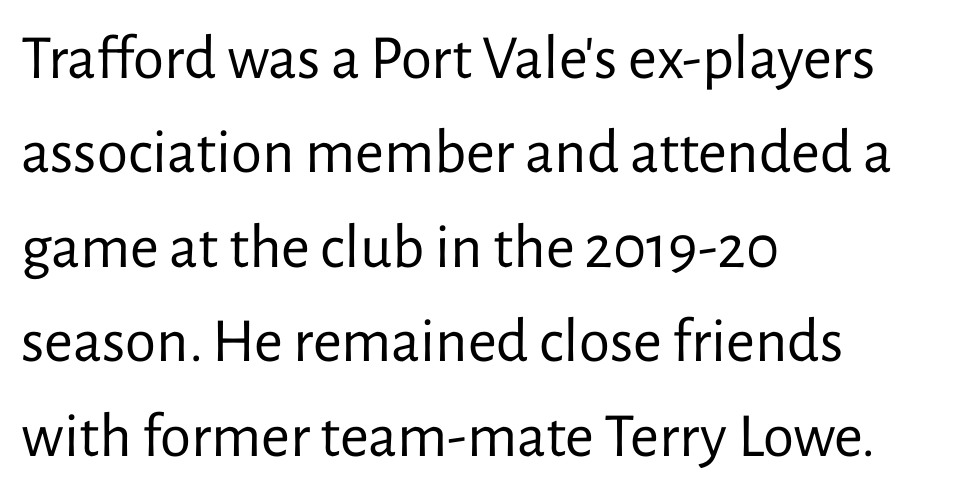
{"serif": "no", "italic": "no", "bold": "no", "weight": "regular", "width": "normal", "stroke_contrast": "low", "x_height": "medium", "monospaced": "no", "underline": "no", "align": "left", "line_spacing": "normal", "line_spacing_ratio": 1.5, "letter_spacing": "normal", "letter_spacing_em": 0.0, "glyph_px": 63}
